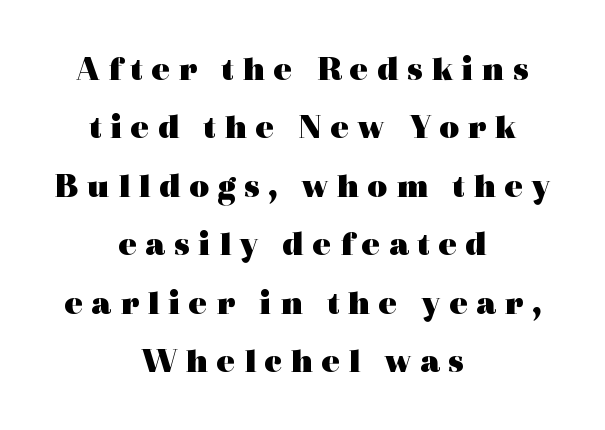
The image shows 35 px heavy, wide serif type, upright; set centered, normal line spacing (1.67x), unusually wide letter spacing (+0.23 em), not underlined; a medium x-height.
